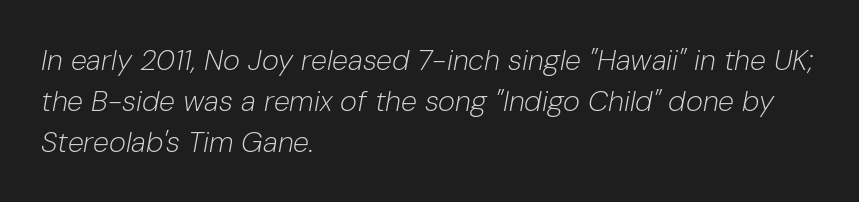
Inter-character spacing is left at the font's built-in metrics. Here the designer chose a conventional face with non-uniform glyph widths. Rule under the text: the space is simply empty. An italicized treatment has been applied to the whole sample. Students, observe: this is what conventionally led text looks like.
